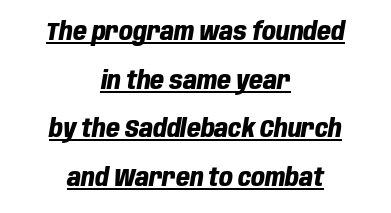
The image shows 24 px bold type, italic (leaning right); set centered, loose line spacing (2.03x), normal letter spacing, underlined.
